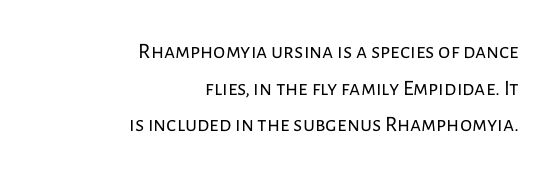
Words appear dense and cohesive because spacing is normal. The vertical gap from one line to the next is medium. This is roman type, the default non-slanted kind. Heft: none added — not bold. The text block is weighted toward the right margin, trailing off unevenly leftward. Unmarked baselines from the first word to the last.
